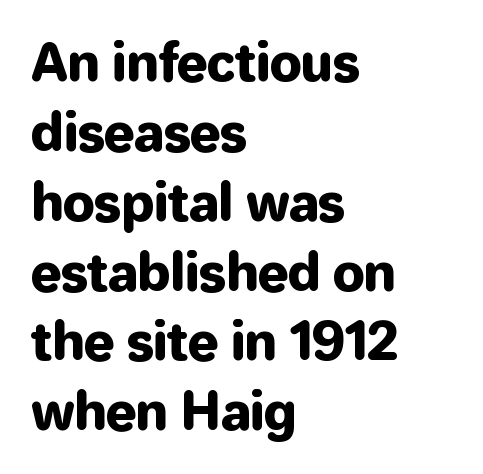
A normal amount of white space separates one row of letters from the next. The paragraph has a hard left edge and a soft right edge. Caption: standard tracking, unaltered. Style check: upright. The rendering uses natural spacing where letterforms have individual widths.
